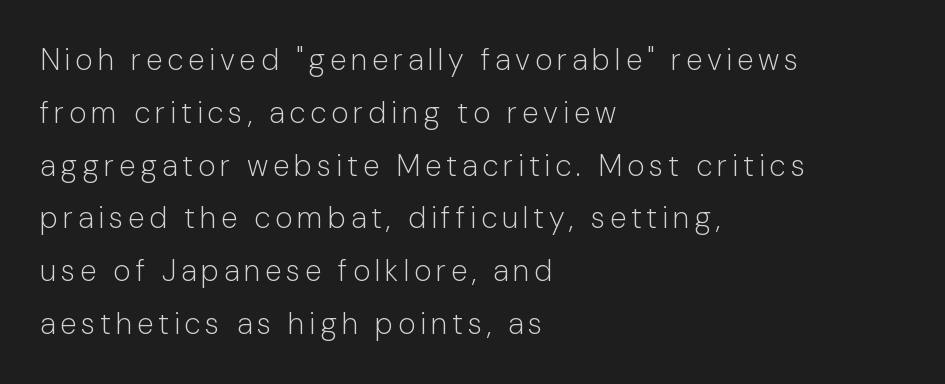
The foot of each line stays bare and open. The letters advance in unequal steps, a hallmark of proportional type. Leftover space on each line is placed entirely after the last word. Ordinary non-slanted type is in use.
